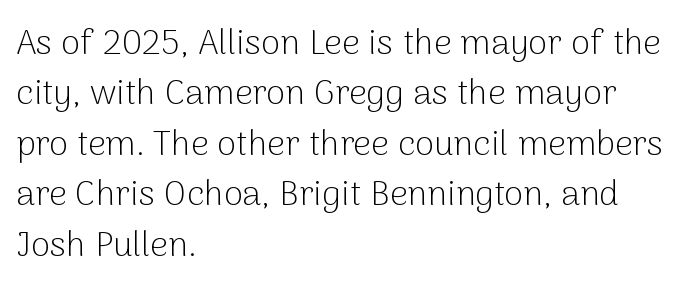
The image shows 35 px light sans-serif type, upright; set left-aligned, normal line spacing (1.44x), normal letter spacing, not underlined; low stroke contrast and a medium x-height.
